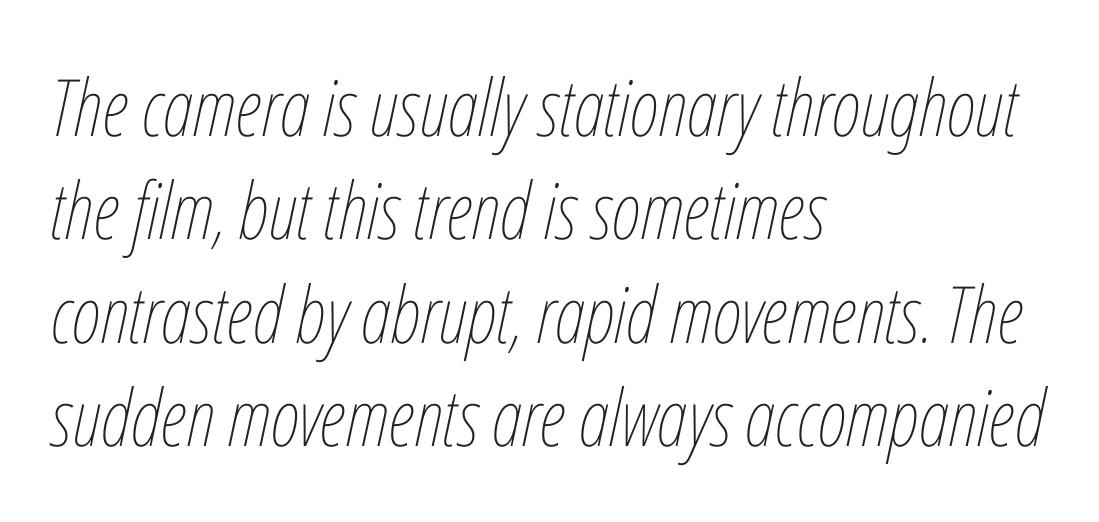
The image shows 79 px thin, condensed type, italic (leaning right); set left-aligned, normal line spacing (1.31x), normal letter spacing, not underlined; low stroke contrast and a medium x-height.
